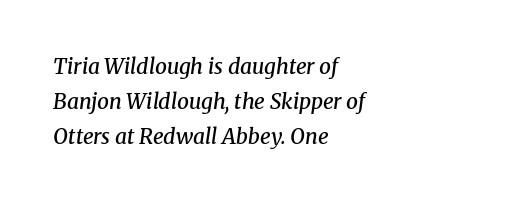
{"italic": "yes", "lean": "right", "slant_degrees": 8, "bold": "semi", "underline": "no", "align": "left", "line_spacing": "normal", "line_spacing_ratio": 1.66, "letter_spacing": "normal", "letter_spacing_em": 0.0, "glyph_px": 21}
